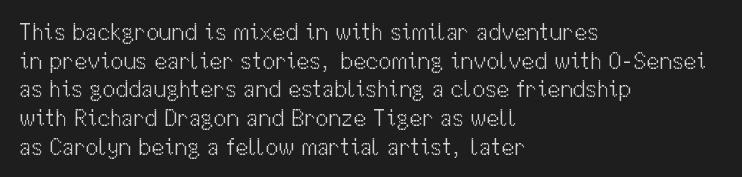
Q: Is the text bold? A: No.
Q: Is the text italic (slanted)? A: No, it is upright.
Q: Is the text underlined? A: No.
Q: How is the paragraph aligned? A: Left-aligned.
Q: Is the spacing between letters normal or unusually wide? A: Normal.
Q: Is the spacing between lines tight, normal or loose? A: Normal.
